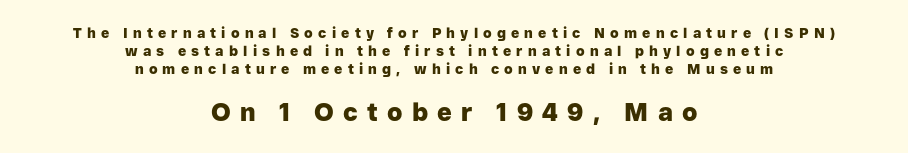
Q: Is the text bold? A: Yes.
Q: Is the text italic (slanted)? A: No, it is upright.
Q: Is the text underlined? A: No.
Q: How is the paragraph aligned? A: Centered.
Q: Is the spacing between letters normal or unusually wide? A: Unusually wide.
Q: Is the spacing between lines tight, normal or loose? A: Normal.
Q: Which block of text is set in a larger size, the first (top) or the second (bottom)? A: The second (bottom) one.
